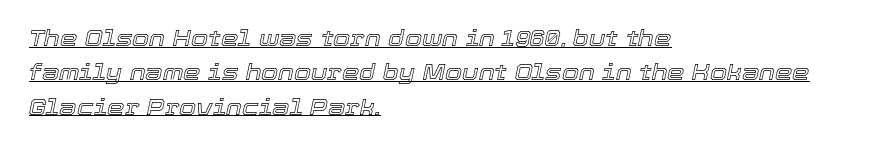
{"italic": "yes", "lean": "right", "slant_degrees": 12, "underline": "yes", "align": "left", "line_spacing": "normal", "line_spacing_ratio": 1.56, "letter_spacing": "normal", "letter_spacing_em": 0.0, "glyph_px": 22}
